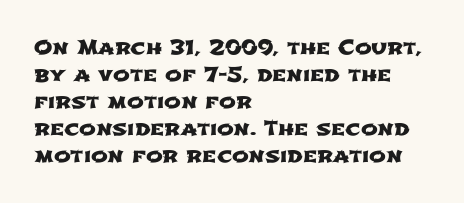
The image shows 20 px text type; set left-aligned, normal line spacing (1.35x), normal letter spacing, not underlined.
